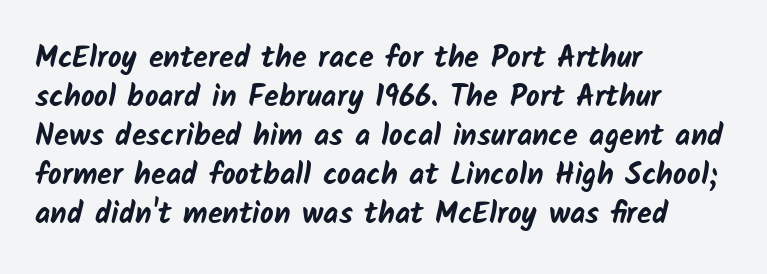
The image shows 30 px bold sans-serif type; set left-aligned, normal line spacing (1.3x), normal letter spacing, not underlined; low stroke contrast and a medium x-height.
